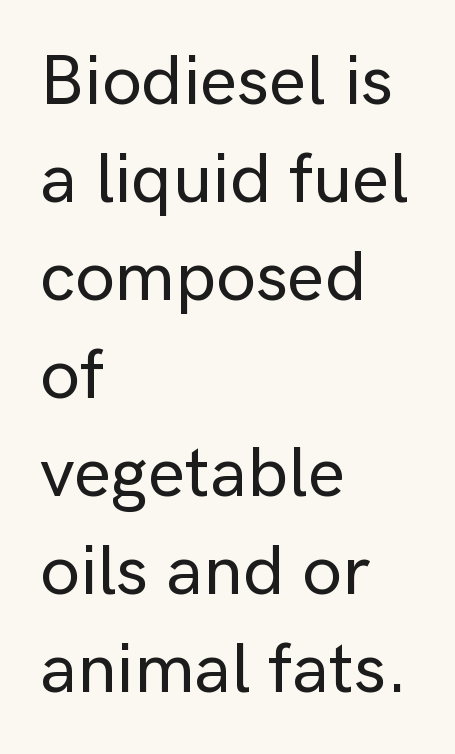
The image shows 71 px sans-serif type, upright; set left-aligned, normal line spacing (1.38x), normal letter spacing, not underlined; low stroke contrast and a medium x-height.
